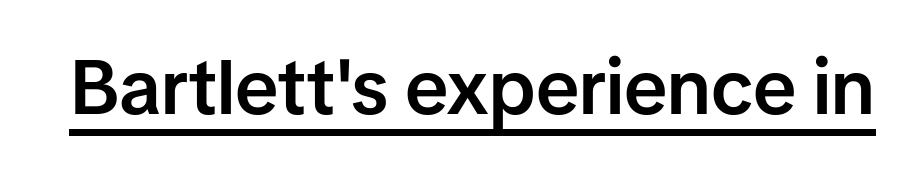
The image shows 77 px semibold sans-serif type, upright; set normal letter spacing, underlined; low stroke contrast and a medium x-height.
